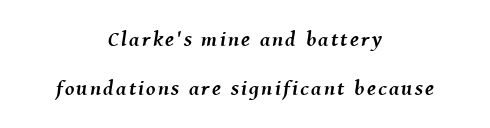
{"italic": "yes", "lean": "right", "slant_degrees": 8, "bold": "yes", "underline": "no", "align": "center", "line_spacing": "loose", "line_spacing_ratio": 2.31, "glyph_px": 21}
